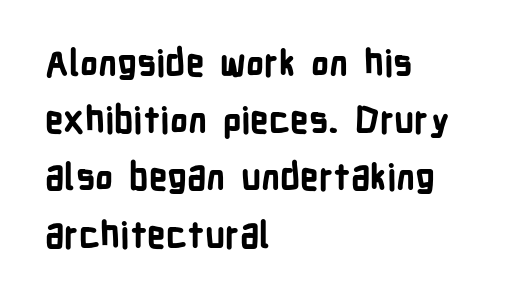
Q: Is the text bold? A: Yes.
Q: Is the text italic (slanted)? A: No, it is upright.
Q: Is the typeface a serif or a sans-serif typeface? A: Sans-serif.
Q: Is the text underlined? A: No.
Q: How is the paragraph aligned? A: Left-aligned.
Q: Is the spacing between letters normal or unusually wide? A: Normal.
Q: Is the spacing between lines tight, normal or loose? A: Normal.
Q: Width (condensed, normal, or wide)? A: Condensed.
Q: Stroke contrast? A: Low.
Q: x-height? A: Medium.
Q: Monospaced? A: No.
